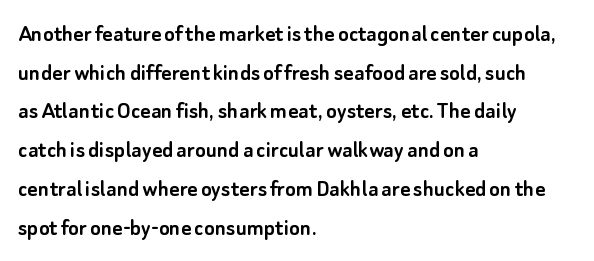
The image shows 25 px text type, upright; set left-aligned, normal line spacing (1.55x), normal letter spacing, not underlined.
